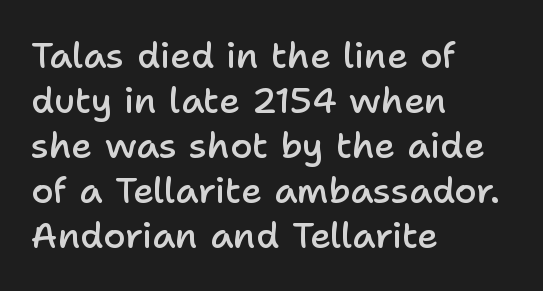
Q: Is the text bold? A: Semi-bold.
Q: Is the text italic (slanted)? A: No, it is upright.
Q: Is the typeface a serif or a sans-serif typeface? A: Sans-serif.
Q: Is the text underlined? A: No.
Q: How is the paragraph aligned? A: Left-aligned.
Q: Is the spacing between letters normal or unusually wide? A: Normal.
Q: Is the spacing between lines tight, normal or loose? A: Normal.
Q: Width (condensed, normal, or wide)? A: Normal.
Q: Stroke contrast? A: Low.
Q: x-height? A: Medium.
Q: Monospaced? A: No.
